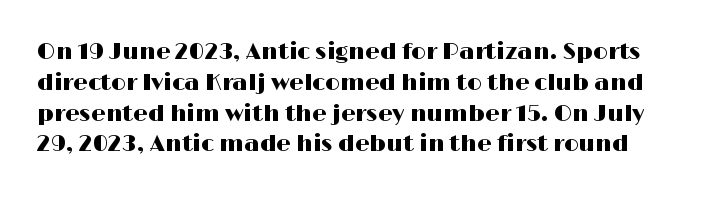
{"italic": "no", "underline": "no", "line_spacing": "normal", "line_spacing_ratio": 1.34, "letter_spacing": "normal", "letter_spacing_em": 0.0, "glyph_px": 23}
